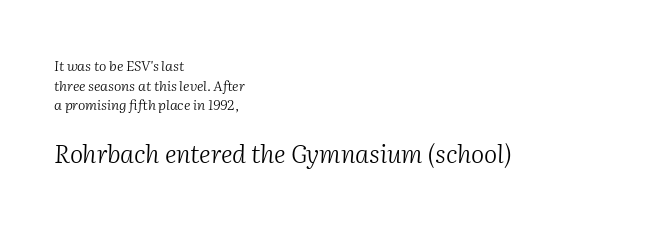
The passage is arranged the way most books set body copy — flush left. The area under the type is left untouched. There is no visible air inserted between adjacent glyphs. Vertical spacing — default. This sample uses an oblique cut, with every glyph tilted off the vertical.
